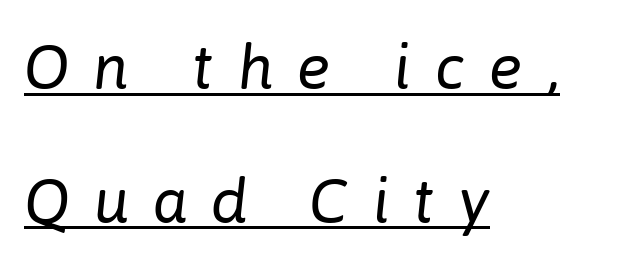
Caption: face not bold, strokes unweighted. If you drew a line through each stem, it would be angled. Where is the straight margin? On the left. The face used here is proportionally spaced, like ordinary book or web type. A baseline rule has been typeset under these characters.
